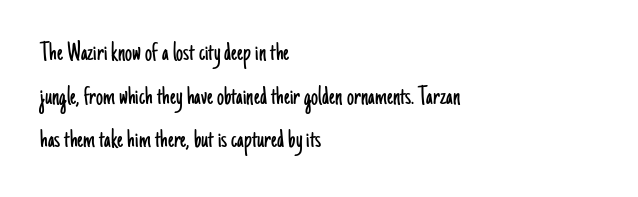
The image shows 28 px light, condensed sans-serif type, upright; set left-aligned, normal line spacing (1.56x), normal letter spacing, not underlined; low stroke contrast and a small x-height.
